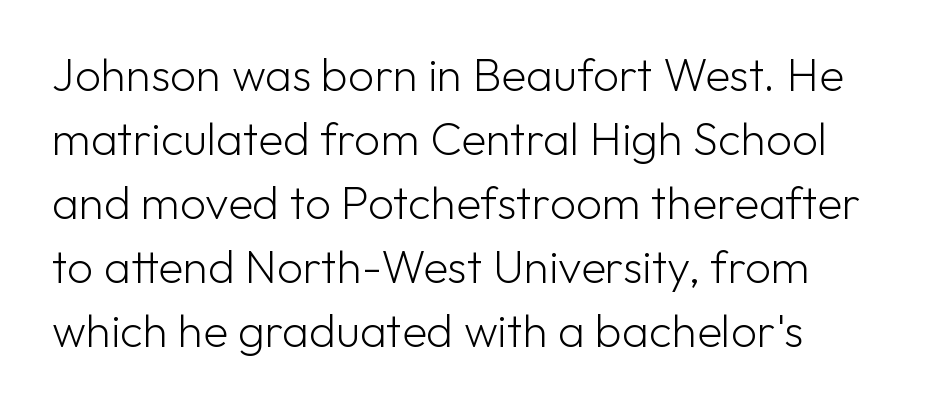
Q: Is the text bold? A: No.
Q: Is the text italic (slanted)? A: No, it is upright.
Q: Is the typeface a serif or a sans-serif typeface? A: Sans-serif.
Q: Is the text underlined? A: No.
Q: How is the paragraph aligned? A: Left-aligned.
Q: Is the spacing between letters normal or unusually wide? A: Normal.
Q: Is the spacing between lines tight, normal or loose? A: Normal.
Q: Width (condensed, normal, or wide)? A: Normal.
Q: Stroke contrast? A: Low.
Q: x-height? A: Medium.
Q: Monospaced? A: No.
